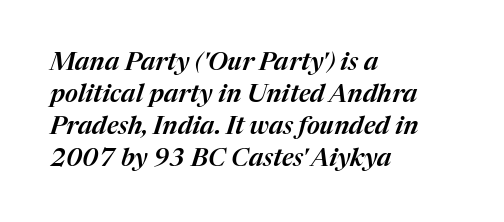
Observe the lean: these are italic letterforms. Letter spacing: default. Line beginnings align vertically; line endings do not. Quick note: interline space is typical.
